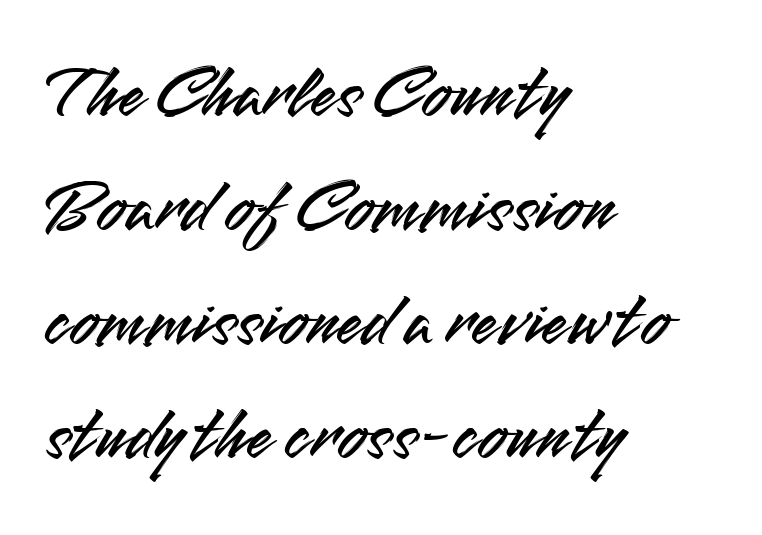
Q: Is the text italic (slanted)? A: Yes.
Q: Is the typeface a serif or a sans-serif typeface? A: Sans-serif.
Q: Is the text underlined? A: No.
Q: How is the paragraph aligned? A: Left-aligned.
Q: Is the spacing between letters normal or unusually wide? A: Normal.
Q: Is the spacing between lines tight, normal or loose? A: Normal.
Q: Width (condensed, normal, or wide)? A: Normal.
Q: Stroke contrast? A: Medium.
Q: x-height? A: Small.
Q: Monospaced? A: No.
